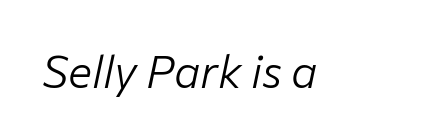
The image shows 45 px light type, italic (leaning right); set normal letter spacing, not underlined; low stroke contrast and a medium x-height.
